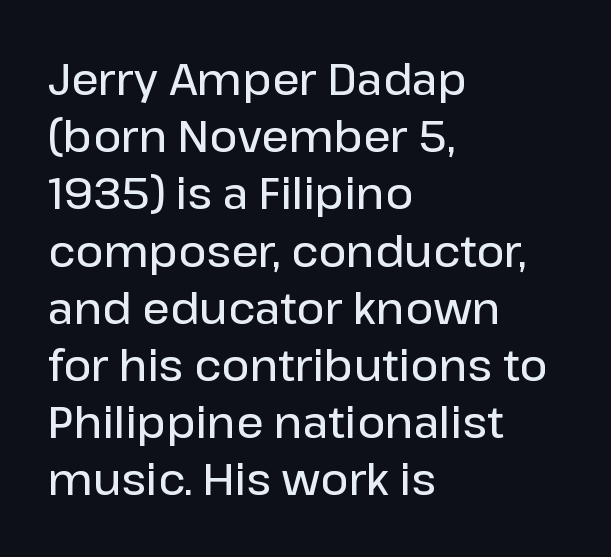
{"serif": "no", "italic": "no", "bold": "semi", "weight": "semibold", "width": "normal", "stroke_contrast": "low", "x_height": "medium", "monospaced": "no", "underline": "no", "align": "left", "line_spacing": "normal", "line_spacing_ratio": 1.33, "letter_spacing": "normal", "letter_spacing_em": 0.0, "glyph_px": 43}
